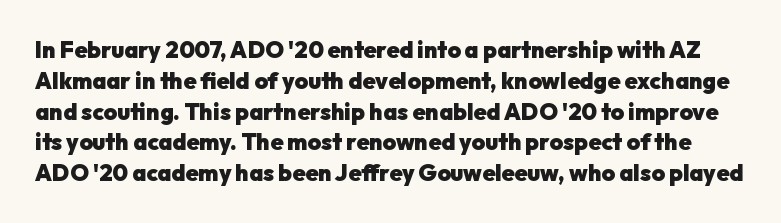
Glyph-to-glyph distance matches everyday printed text. No italicization has been applied; the sample stays upright. Plain, unruled lines of type. This is heavy type, rendered in bold. What's the leading like? Ordinary, nothing unusual.
